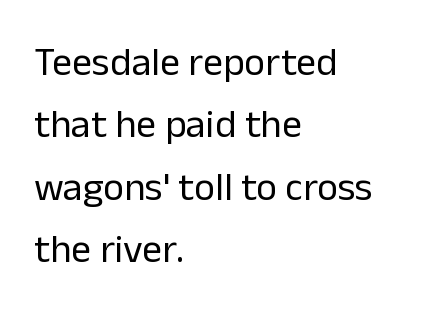
The image shows 40 px regular-weight sans-serif type, upright; set left-aligned, normal line spacing (1.56x), normal letter spacing, not underlined; low stroke contrast and a medium x-height.
